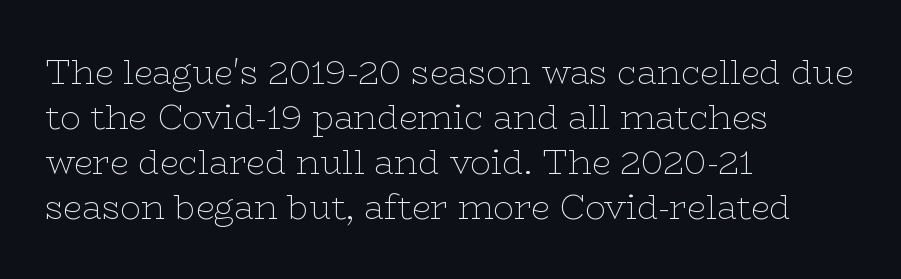
Q: Is the text bold? A: No.
Q: Is the text italic (slanted)? A: No, it is upright.
Q: Is the typeface a serif or a sans-serif typeface? A: Serif.
Q: Is the text underlined? A: No.
Q: How is the paragraph aligned? A: Left-aligned.
Q: Is the spacing between letters normal or unusually wide? A: Normal.
Q: Is the spacing between lines tight, normal or loose? A: Normal.
Q: Width (condensed, normal, or wide)? A: Wide.
Q: Stroke contrast? A: Low.
Q: x-height? A: Medium.
Q: Monospaced? A: No.
